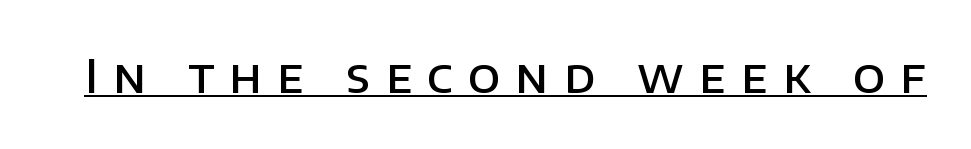
{"serif": "no", "italic": "no", "bold": "semi", "weight": "semibold", "width": "normal", "stroke_contrast": "low", "x_height": "large", "monospaced": "no", "underline": "yes", "letter_spacing": "wide", "letter_spacing_em": 0.33, "glyph_px": 46}
